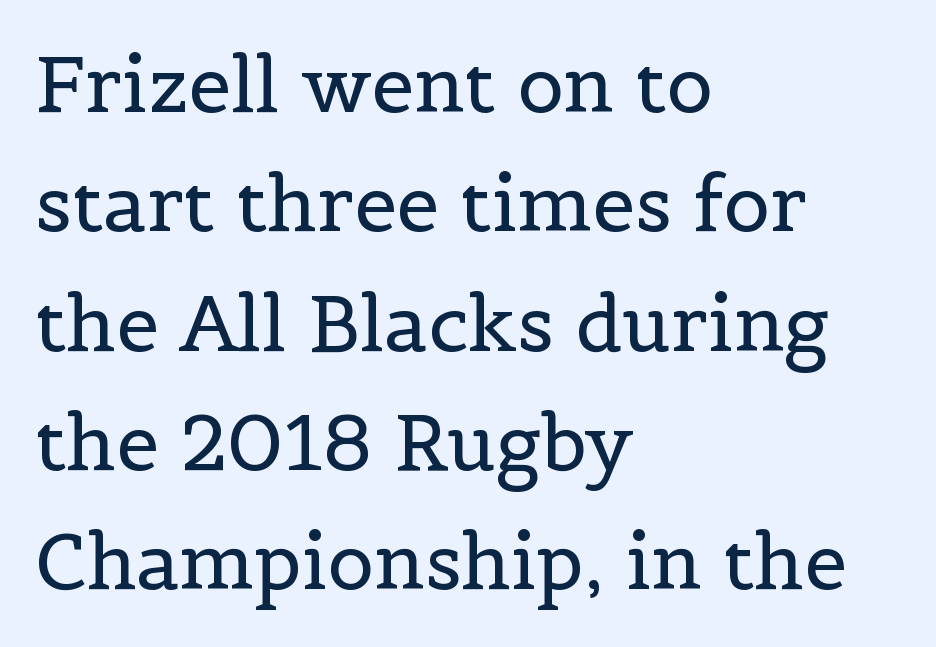
Baseline-to-baseline distance is the conventional proportion of letter height. Note the varied advance widths — an 'i' is clearly narrower than an 'm'. Nobody drew a line under any word here. Teacher's note: observe the even left margin — that is flush-left alignment. Words appear dense and cohesive because spacing is normal. Upright lettering throughout.
